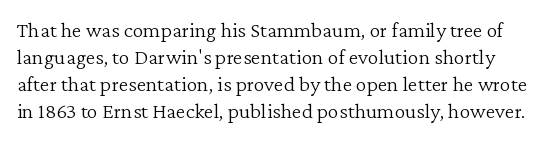
{"italic": "no", "bold": "no", "underline": "no", "line_spacing_ratio": 1.23, "letter_spacing": "normal", "letter_spacing_em": 0.0, "glyph_px": 22}
